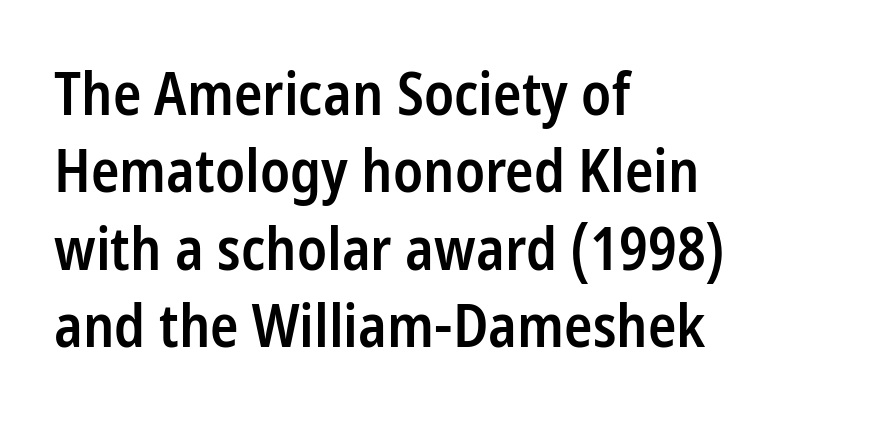
{"serif": "no", "italic": "no", "bold": "semi", "weight": "semibold", "width": "condensed", "stroke_contrast": "low", "x_height": "medium", "monospaced": "no", "underline": "no", "align": "left", "line_spacing": "normal", "line_spacing_ratio": 1.31, "letter_spacing": "normal", "letter_spacing_em": 0.0, "glyph_px": 59}
